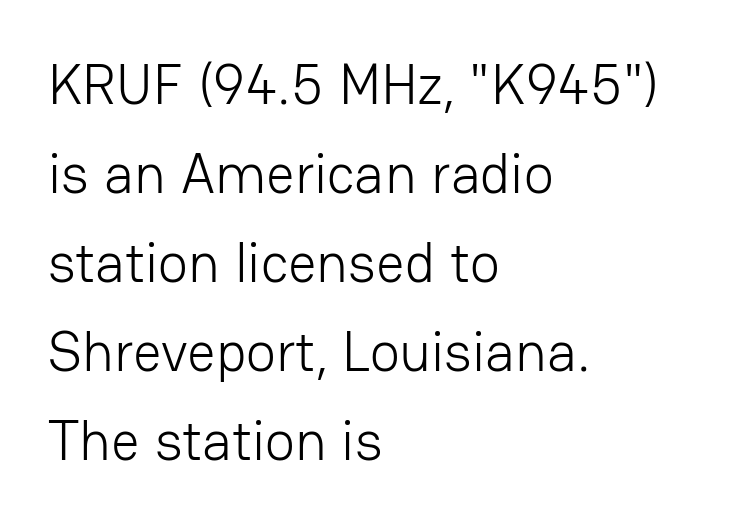
Quick note: interline space is typical. Stems and bowls with no extra thickness — not bold. What kind of face is this? One without serifs — a sans. Glyph-to-glyph distance matches everyday printed text. Horizontally, the lines are justified to the leading edge only. The zone under the glyphs is completely vacant.
